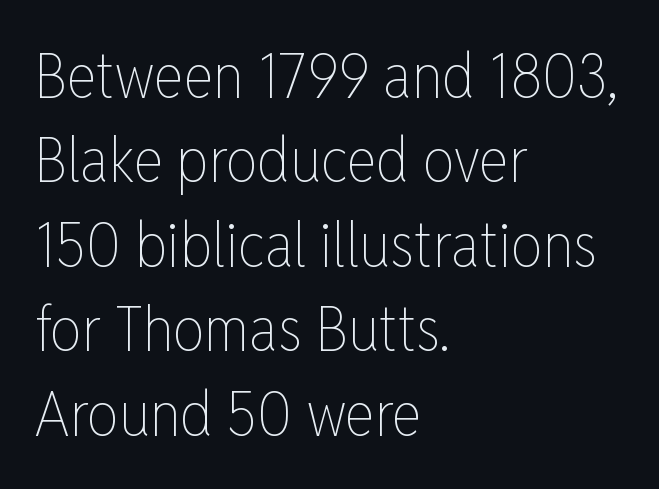
Q: Is the text bold? A: No.
Q: Is the text italic (slanted)? A: No, it is upright.
Q: Is the text underlined? A: No.
Q: How is the paragraph aligned? A: Left-aligned.
Q: Is the spacing between letters normal or unusually wide? A: Normal.
Q: Is the spacing between lines tight, normal or loose? A: Normal.
Q: Width (condensed, normal, or wide)? A: Condensed.
Q: Stroke contrast? A: Low.
Q: x-height? A: Medium.
Q: Monospaced? A: No.
